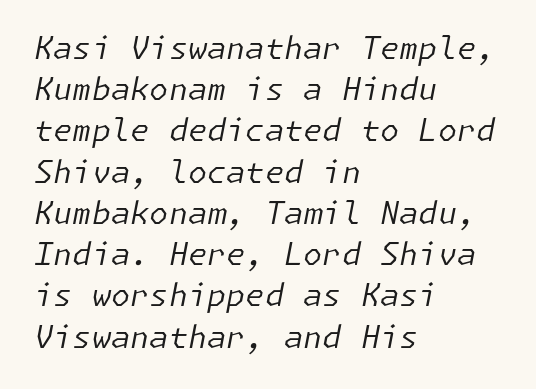
The image shows 31 px regular-weight type, italic (leaning right); set left-aligned, normal line spacing (1.33x), normal letter spacing, not underlined; low stroke contrast and a medium x-height.
